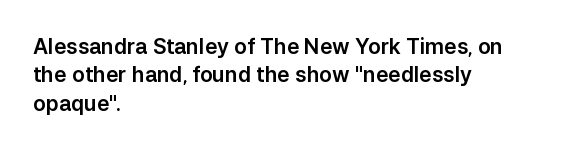
Posture: upright roman. The foot of each line stays bare and open. The passage shown stacks its lines at a standard gap. Alignment: flush left. The horizontal fit of the characters is conventional and even.
